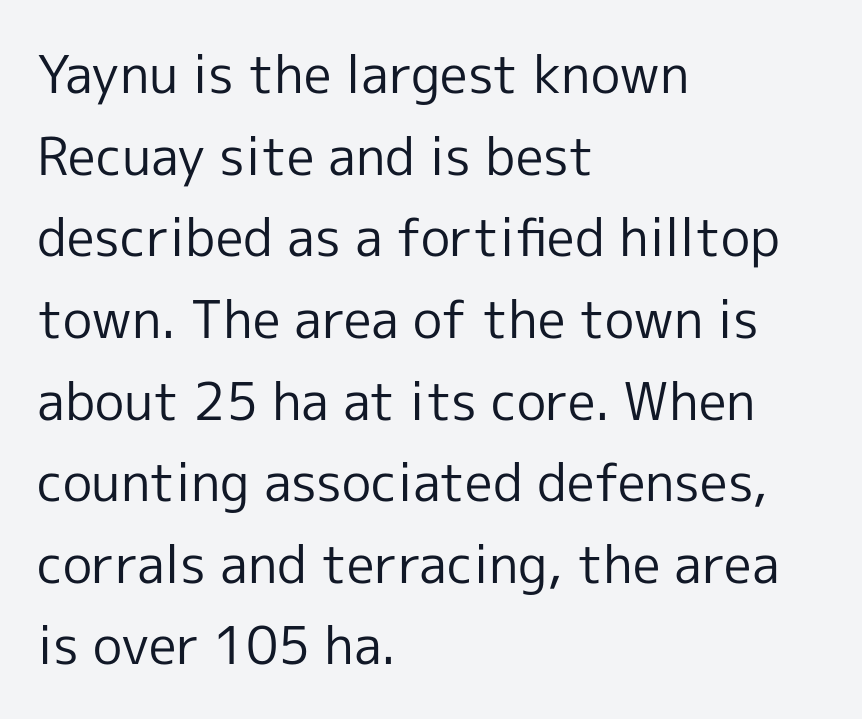
Q: Is the text bold? A: No.
Q: Is the text italic (slanted)? A: No, it is upright.
Q: Is the typeface a serif or a sans-serif typeface? A: Sans-serif.
Q: Is the text underlined? A: No.
Q: How is the paragraph aligned? A: Left-aligned.
Q: Is the spacing between letters normal or unusually wide? A: Normal.
Q: Is the spacing between lines tight, normal or loose? A: Normal.
Q: Width (condensed, normal, or wide)? A: Normal.
Q: x-height? A: Medium.
Q: Monospaced? A: No.
